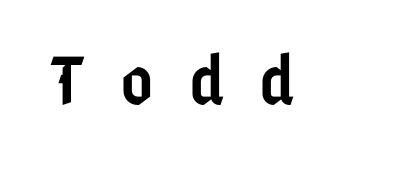
{"serif": "no", "italic": "no", "bold": "semi", "weight": "semibold", "width": "condensed", "stroke_contrast": "low", "x_height": "medium", "monospaced": "no", "underline": "no", "letter_spacing": "wide", "letter_spacing_em": 0.5, "glyph_px": 70}
